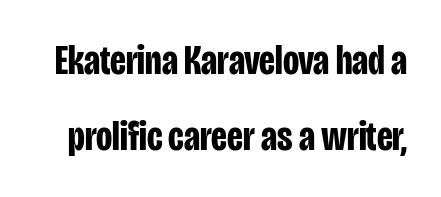
{"serif": "no", "italic": "no", "bold": "yes", "weight": "bold", "width": "condensed", "stroke_contrast": "low", "x_height": "large", "monospaced": "no", "underline": "no", "line_spacing_ratio": 1.81, "letter_spacing": "normal", "letter_spacing_em": 0.0, "glyph_px": 42}
